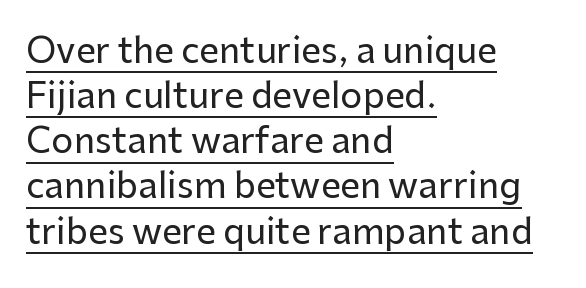
Q: Is the text italic (slanted)? A: No, it is upright.
Q: Is the typeface a serif or a sans-serif typeface? A: Sans-serif.
Q: Is the text underlined? A: Yes.
Q: How is the paragraph aligned? A: Left-aligned.
Q: Is the spacing between letters normal or unusually wide? A: Normal.
Q: Is the spacing between lines tight, normal or loose? A: Normal.
Q: Width (condensed, normal, or wide)? A: Normal.
Q: Stroke contrast? A: Low.
Q: x-height? A: Medium.
Q: Monospaced? A: No.
